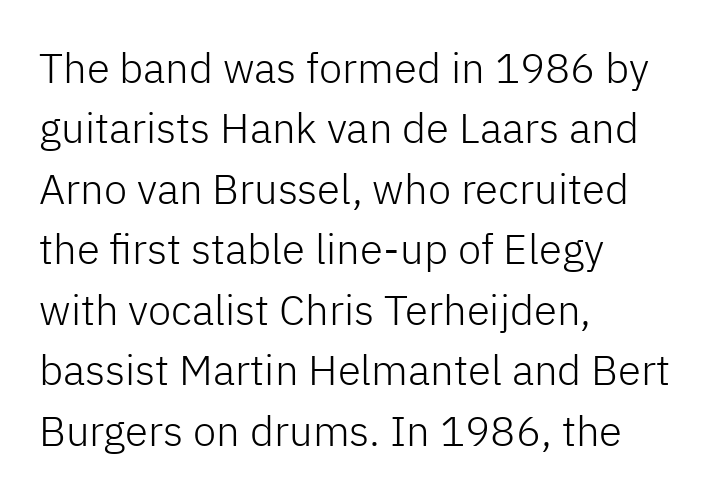
The font's upright variant was chosen for this text. This rendering uses left alignment, leaving the right contour irregular. Vertically, the passage feels balanced, rows spaced as you'd expect. The rendering keeps characters at their native spacing. This is not heavy type; no bold has been used.
